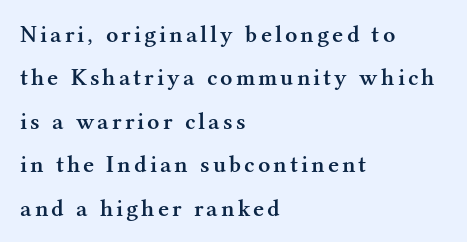
Each row of text sits above clean, open space. You can tell it's not italic because the verticals are truly vertical. Is the block centered? No — it sits flush against the left margin. The characters look somewhat weighty, a semibold short of true bold.
